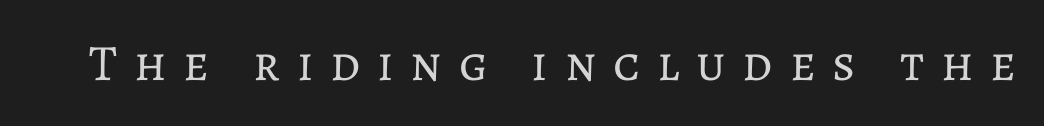
Q: Is the text bold? A: No.
Q: Is the text italic (slanted)? A: No, it is upright.
Q: Is the text underlined? A: No.
Q: Is the spacing between letters normal or unusually wide? A: Unusually wide.
Q: Width (condensed, normal, or wide)? A: Normal.
Q: Stroke contrast? A: Low.
Q: x-height? A: Medium.
Q: Monospaced? A: No.
